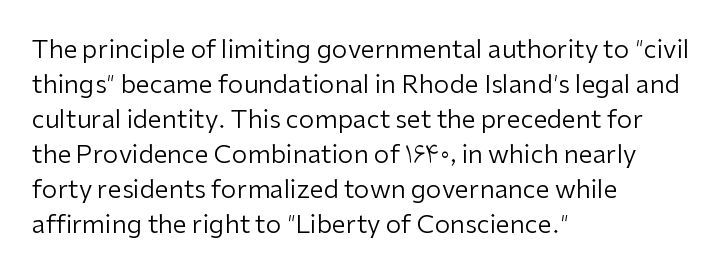
The image shows 25 px text type, upright; set left-aligned, normal line spacing (1.4x), normal letter spacing, not underlined.
